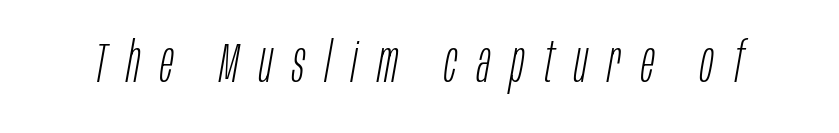
This rendering features lettering with no underline. Each stroke keeps to a modest, everyday thickness or less. Inter-character spacing is expanded well beyond the font's built-in metrics. Style check: oblique.
